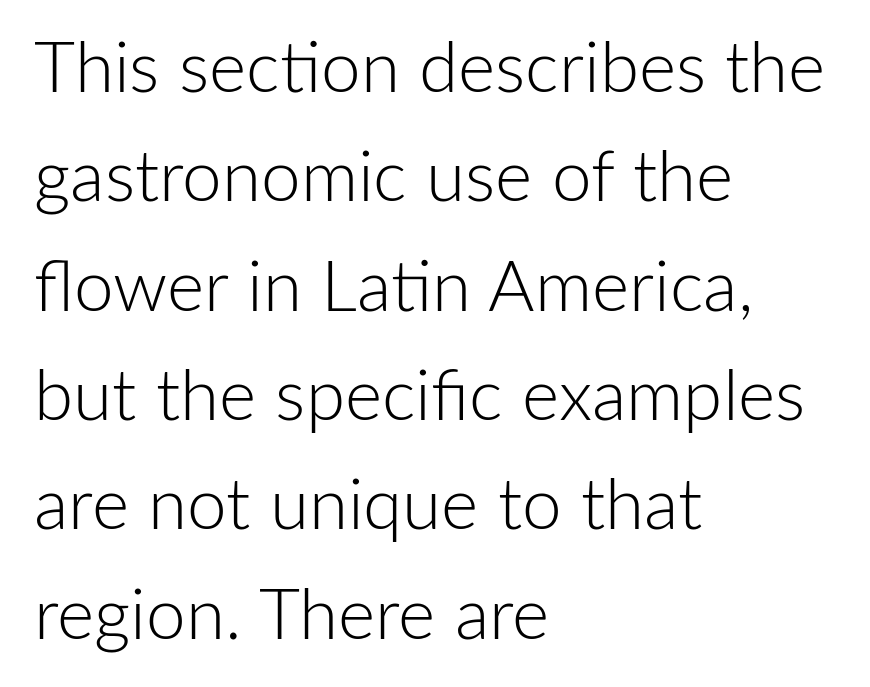
{"serif": "no", "italic": "no", "bold": "no", "weight": "light", "width": "normal", "stroke_contrast": "low", "x_height": "medium", "monospaced": "no", "underline": "no", "align": "left", "line_spacing": "normal", "line_spacing_ratio": 1.54, "letter_spacing": "normal", "letter_spacing_em": 0.0, "glyph_px": 71}
